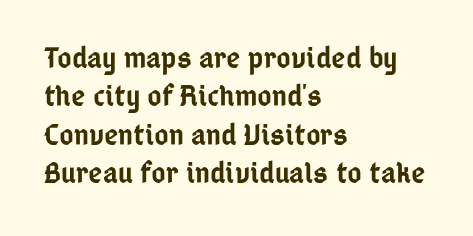
{"serif": "no", "italic": "no", "bold": "semi", "weight": "semibold", "width": "condensed", "stroke_contrast": "low", "x_height": "medium", "monospaced": "no", "underline": "no", "align": "left", "line_spacing_ratio": 1.24, "letter_spacing": "normal", "letter_spacing_em": 0.0, "glyph_px": 31}
